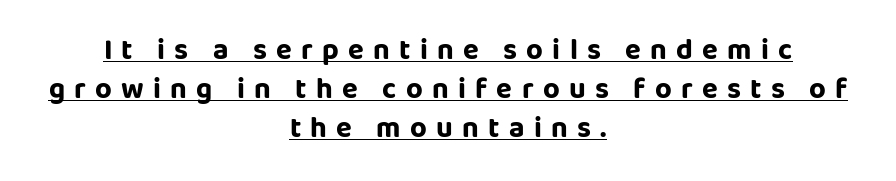
Q: Is the text bold? A: Yes.
Q: Is the text italic (slanted)? A: No, it is upright.
Q: Is the typeface a serif or a sans-serif typeface? A: Sans-serif.
Q: Is the text underlined? A: Yes.
Q: How is the paragraph aligned? A: Centered.
Q: Is the spacing between letters normal or unusually wide? A: Unusually wide.
Q: Is the spacing between lines tight, normal or loose? A: Normal.
Q: Width (condensed, normal, or wide)? A: Normal.
Q: Stroke contrast? A: Low.
Q: x-height? A: Large.
Q: Monospaced? A: No.
